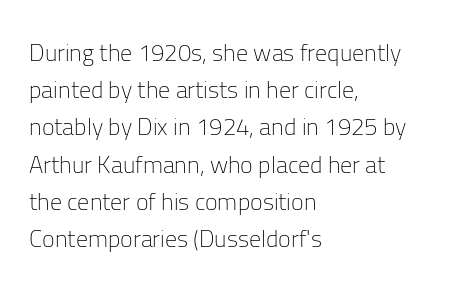
Ordinary non-slanted type is in use. This sample uses plain, unmodified letter spacing. Has an underline been added? It has not. The designer left line spacing at the default. The cut favours lightness, reaching ordinary text weight at its darkest. Layout note: lines flush left.
